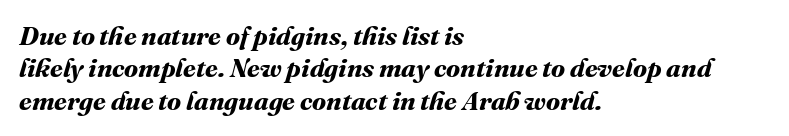
This sample keeps an unexceptional amount of space between lines. How heavy is the stroke? Heavy — this is a bold. Caption: multi-line text, flush left, ragged right. Observe the ordinary spacing: letters are neighbours, not strangers. Descender tails drop into unmarked territory.
